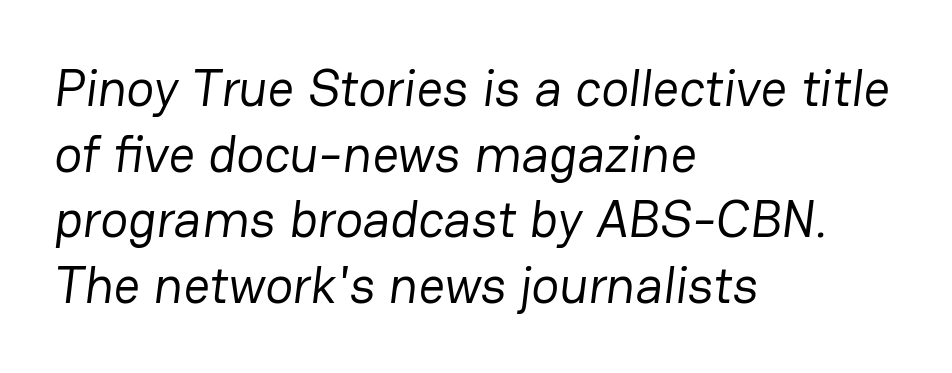
The image shows 52 px regular-weight sans-serif type; set left-aligned, normal line spacing (1.26x), normal letter spacing, not underlined; low stroke contrast and a medium x-height.
